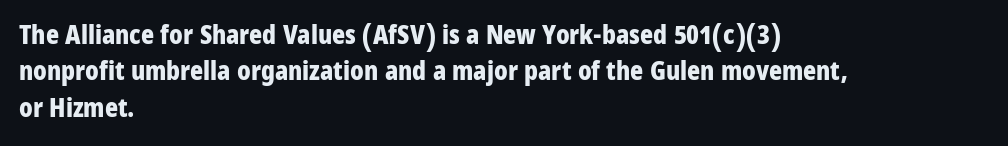
{"italic": "no", "bold": "yes", "underline": "no", "align": "left", "line_spacing": "normal", "line_spacing_ratio": 1.46, "letter_spacing": "normal", "letter_spacing_em": 0.0, "glyph_px": 25}
